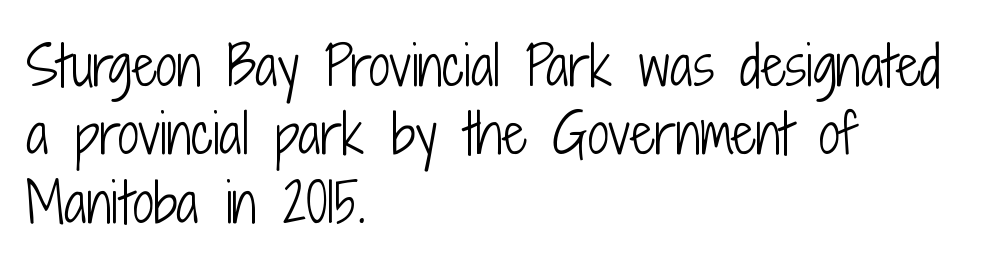
The image shows 53 px light, condensed sans-serif type, upright; set left-aligned, normal line spacing (1.29x), normal letter spacing, not underlined; low stroke contrast and a medium x-height.
